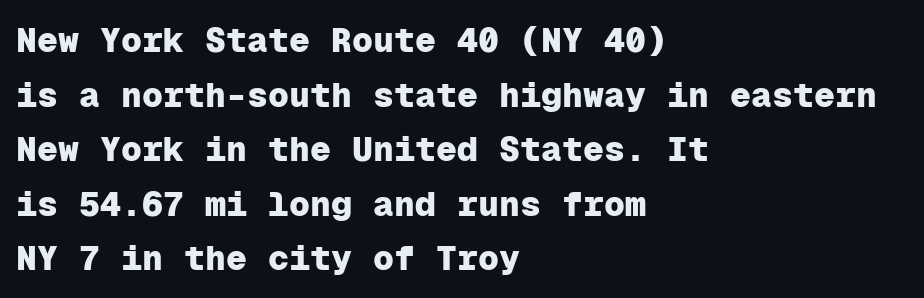
These lines carry a lot of weight — the face is fully bold. The text block is weighted toward the left margin, trailing off unevenly rightward. Grotesque or geometric, the face here clearly has no serifs. You could call the tracking neutral — neither tight nor loose.
